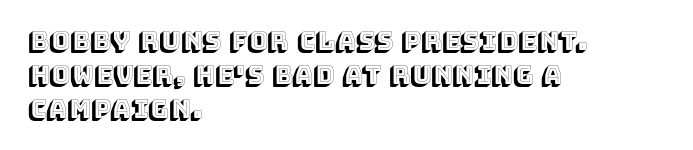
Q: Is the text italic (slanted)? A: No, it is upright.
Q: Is the text underlined? A: No.
Q: How is the paragraph aligned? A: Left-aligned.
Q: Is the spacing between letters normal or unusually wide? A: Normal.
Q: Is the spacing between lines tight, normal or loose? A: Normal.
